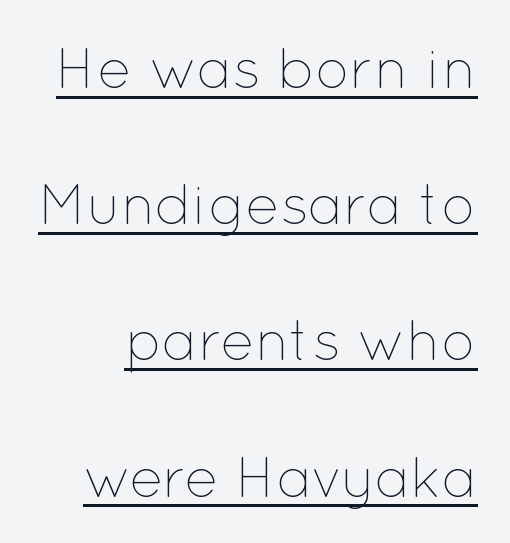
The image shows 57 px thin type, upright; set loose line spacing (2.39x), normal letter spacing, underlined; low stroke contrast and a medium x-height.
